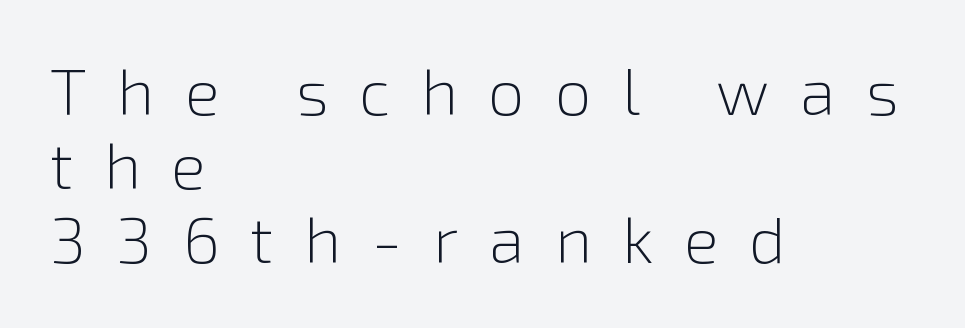
Q: Is the text bold? A: No.
Q: Is the text italic (slanted)? A: No, it is upright.
Q: Is the typeface a serif or a sans-serif typeface? A: Sans-serif.
Q: Is the text underlined? A: No.
Q: How is the paragraph aligned? A: Left-aligned.
Q: Is the spacing between letters normal or unusually wide? A: Unusually wide.
Q: Is the spacing between lines tight, normal or loose? A: Tight.
Q: Width (condensed, normal, or wide)? A: Normal.
Q: x-height? A: Medium.
Q: Monospaced? A: No.
